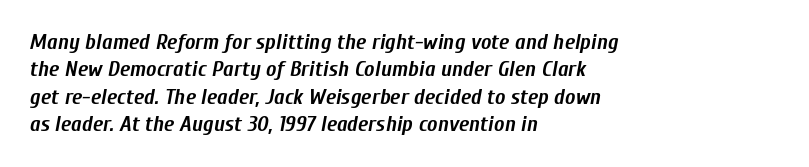
Does the leading feel generous? No, just average. Tall strokes in this sample are angled rather than plumb. The paragraph shown leans on its left margin. Any mark beneath the type? The region is blank. Tracking here is standard; glyphs follow each other at the usual distance. Summary of weight: heavy, a full bold.
